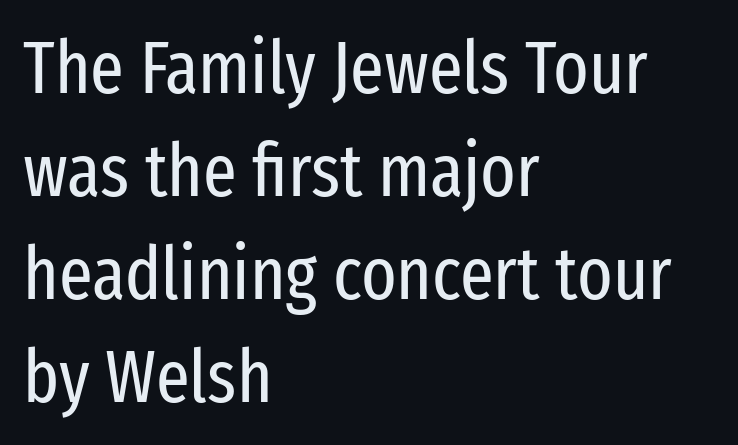
{"serif": "no", "italic": "no", "bold": "no", "weight": "regular", "width": "condensed", "stroke_contrast": "low", "x_height": "medium", "monospaced": "no", "underline": "no", "align": "left", "line_spacing": "normal", "line_spacing_ratio": 1.39, "letter_spacing": "normal", "letter_spacing_em": 0.0, "glyph_px": 74}
